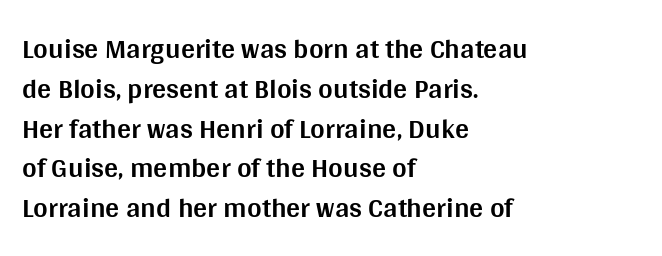
{"serif": "no", "italic": "no", "bold": "yes", "weight": "bold", "width": "normal", "stroke_contrast": "medium", "x_height": "large", "monospaced": "no", "underline": "no", "align": "left", "line_spacing": "normal", "line_spacing_ratio": 1.42, "letter_spacing": "normal", "letter_spacing_em": 0.0, "glyph_px": 28}
